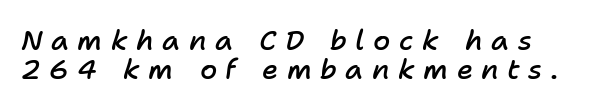
Spacing between characters has been opened up far beyond the box default. Vertical spacing — tight. The letters are slanted; this is an italic face. The rendering uses a semibold face; strokes are thickened but not to full bold. The rendering uses natural spacing where letterforms have individual widths.
